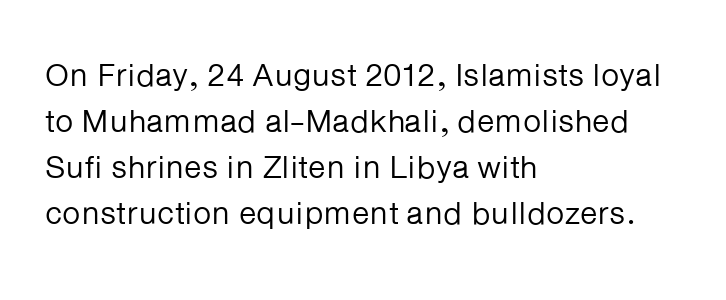
The font family rendered here belongs to the sans-serif group. Note the varied advance widths — an 'i' is clearly narrower than an 'm'. Bare-footed words on every line. The horizontal fit of the characters is conventional and even.
